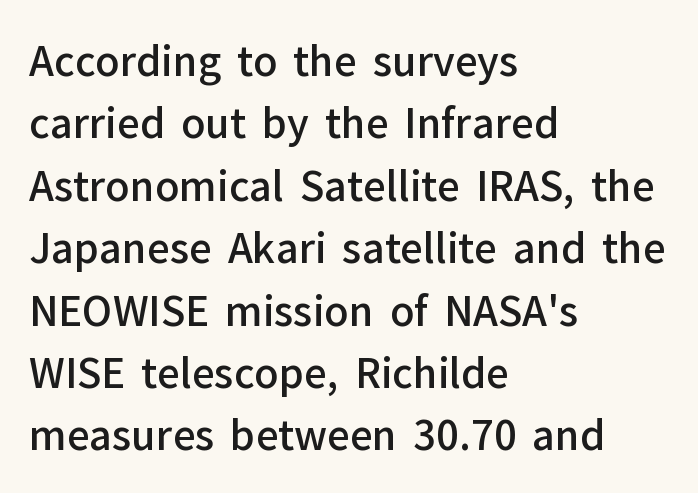
Do the characters align in a grid? No, the font is proportional. Serifs: no, the terminals of the letterforms are clean. As a designer I'd log this as weight 600, semibold. Every stem runs plumb, perpendicular to the baseline.
